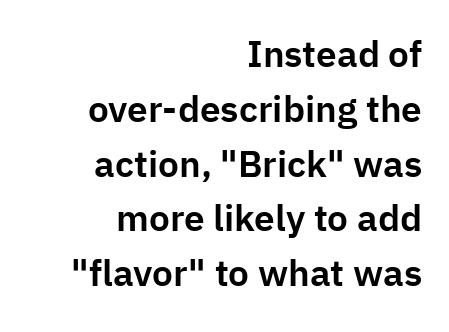
Character widths vary here, with narrow letters taking less room than wide ones. Right-aligned paragraph, ragged on the left. These lines were composed using upright roman letters. The type family on display is of the sans-serif kind. These lines sit exactly where default settings would place them.
